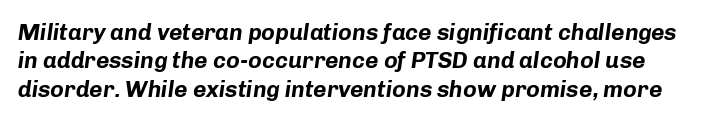
Q: Is the text bold? A: Yes.
Q: Is the text italic (slanted)? A: Yes, it leans right by about 8 degrees.
Q: Is the text underlined? A: No.
Q: Is the spacing between letters normal or unusually wide? A: Normal.
